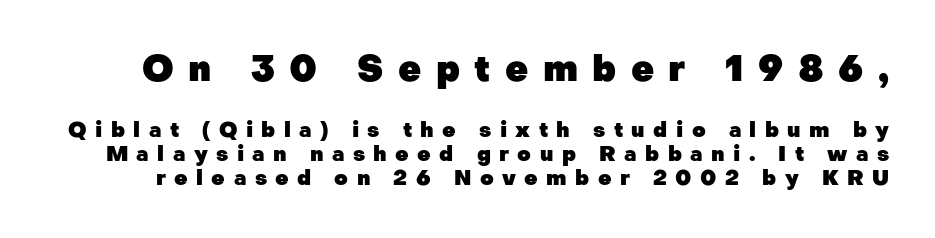
{"serif": "no", "italic": "no", "bold": "yes", "weight": "heavy", "width": "normal", "stroke_contrast": "low", "x_height": "medium", "monospaced": "no", "underline": "no", "line_spacing_ratio": 1.16, "letter_spacing": "wide", "letter_spacing_em": 0.4, "larger_block": "first", "size_ratio": 1.71, "glyph_px": 36}
